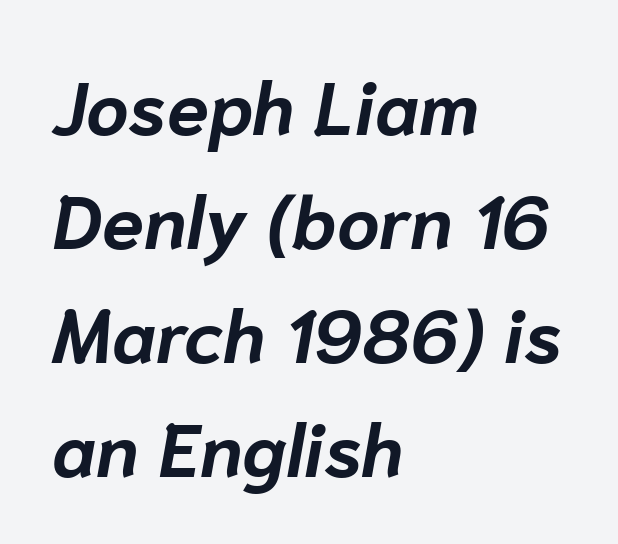
The image shows 75 px bold type, italic (leaning right); set left-aligned, normal line spacing (1.52x), normal letter spacing, not underlined; low stroke contrast and a medium x-height.
